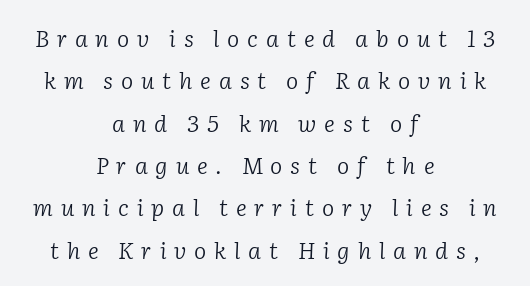
Display-style spreading of the glyphs; the letterfit is very open. Only glyphs here, with clear space below each row. Does the copy run flush right? No — it is centered line by line. No letter is thick-stroked: the sample isn't bold. Characters are canted at an angle relative to the baseline's perpendicular.
